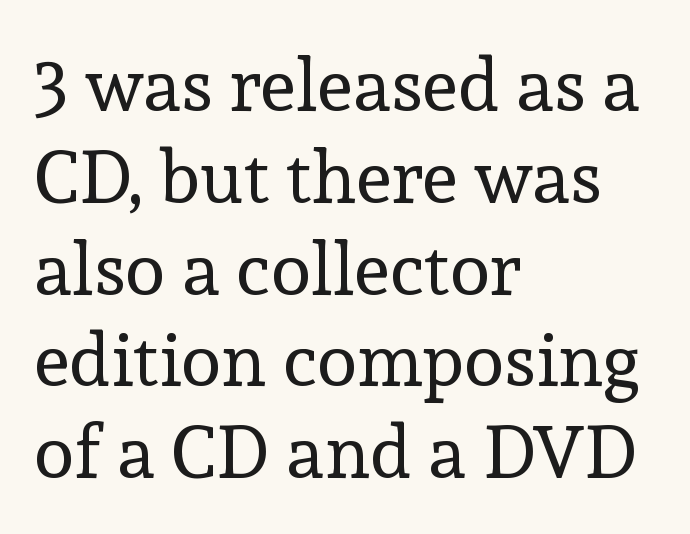
{"serif": "yes", "italic": "no", "bold": "no", "weight": "regular", "width": "normal", "x_height": "medium", "monospaced": "no", "underline": "no", "align": "left", "line_spacing_ratio": 1.24, "letter_spacing": "normal", "letter_spacing_em": 0.0, "glyph_px": 74}
